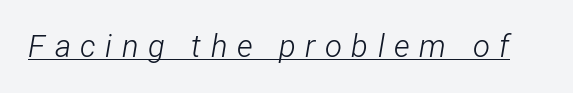
Notice how a bar underscores the lettering throughout. There's an unmistakable incline to the writing here. Short note: letters widely spaced. These lines are rendered in a variable-pitch font. Stems and bowls with no extra thickness — not bold.
